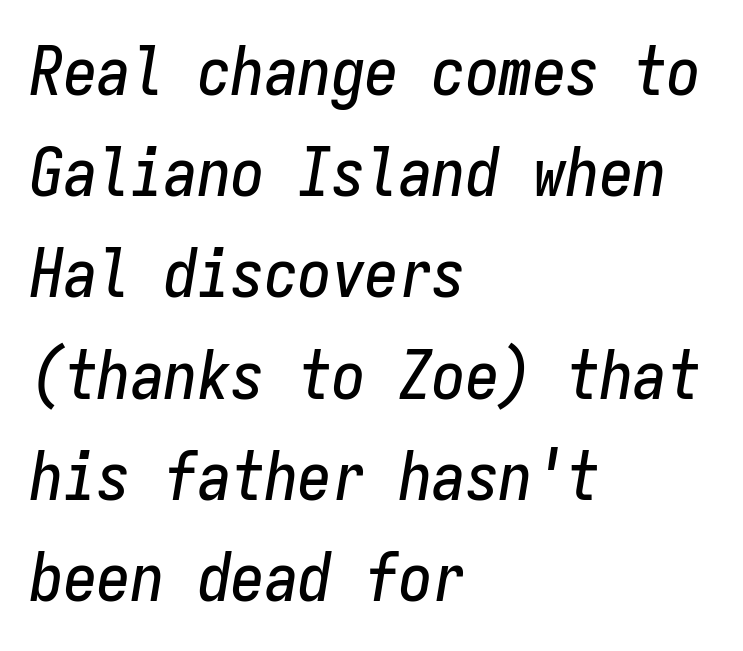
The image shows 67 px condensed type, italic (leaning right), monospaced; set left-aligned, normal line spacing (1.51x), normal letter spacing, not underlined; low stroke contrast and a medium x-height.
